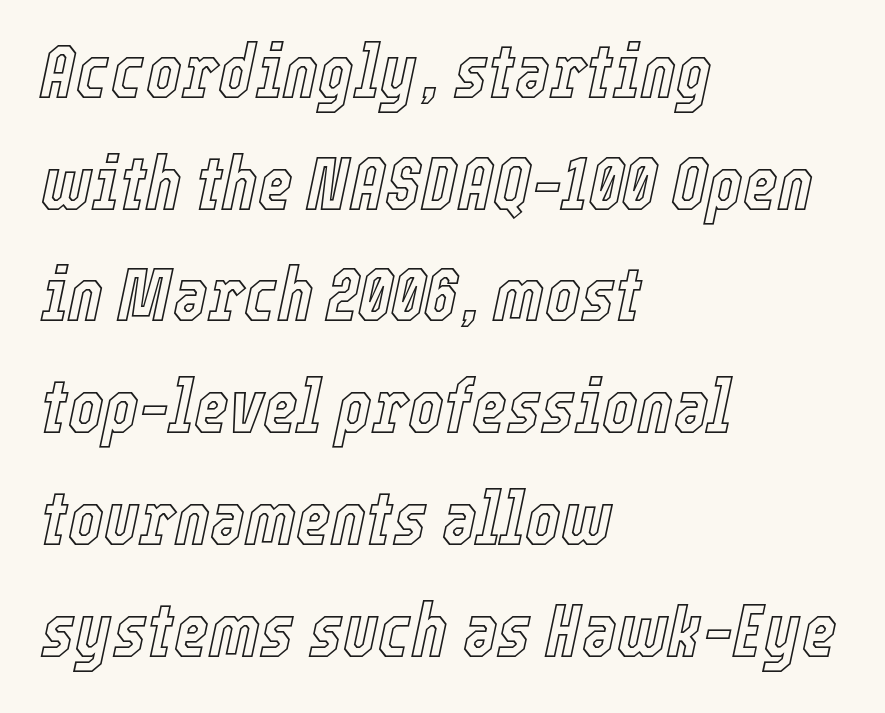
The image shows 75 px condensed type, italic (leaning right); set left-aligned, normal line spacing (1.49x), normal letter spacing, not underlined; a medium x-height.
